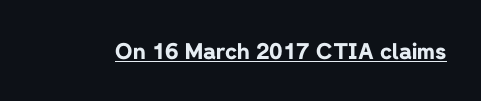
{"italic": "no", "bold": "yes", "underline": "yes", "letter_spacing": "normal", "letter_spacing_em": 0.0, "glyph_px": 22}
